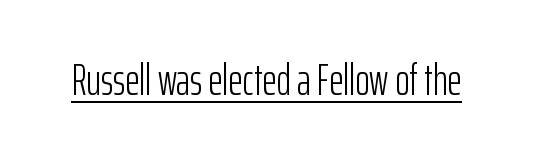
Q: Is the text bold? A: No.
Q: Is the text italic (slanted)? A: No, it is upright.
Q: Is the typeface a serif or a sans-serif typeface? A: Sans-serif.
Q: Is the text underlined? A: Yes.
Q: Is the spacing between letters normal or unusually wide? A: Normal.
Q: Width (condensed, normal, or wide)? A: Condensed.
Q: Stroke contrast? A: Low.
Q: x-height? A: Medium.
Q: Monospaced? A: No.
